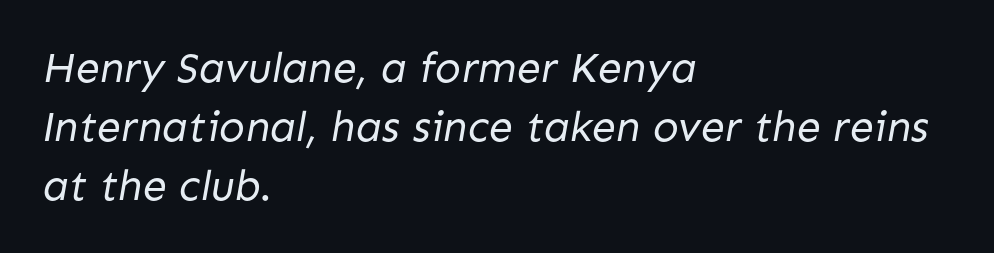
The image shows 43 px regular-weight sans-serif type; set left-aligned, normal line spacing (1.37x), normal letter spacing, not underlined; low stroke contrast and a medium x-height.
